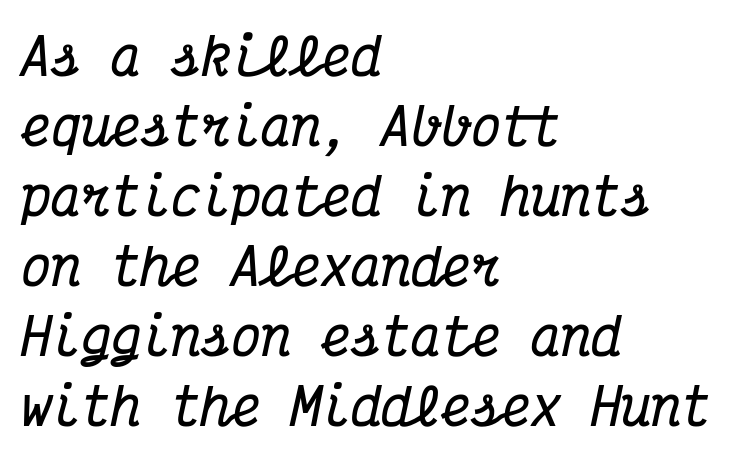
The image shows 50 px bold, condensed serif type, italic (leaning right), monospaced; set left-aligned, normal line spacing (1.4x), normal letter spacing, not underlined; medium stroke contrast and a medium x-height.
